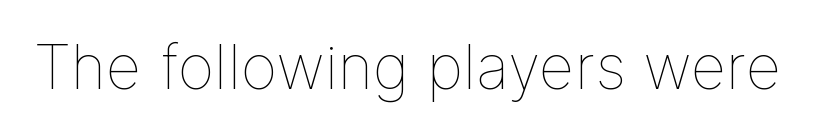
The image shows 62 px thin type, upright; set normal letter spacing, not underlined; low stroke contrast and a medium x-height.
